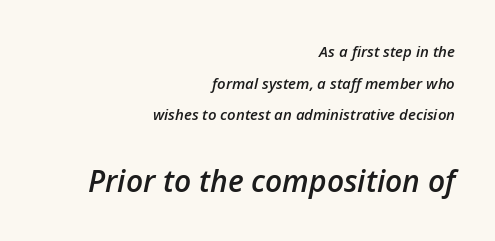
In this sample the second text group is rendered at the bigger scale. In terms of posture, this sample is oblique. Nobody touched the tracking dial on this one. The setting favours the right margin, as signatures and pull-quotes sometimes do. The words here are not underlined.
